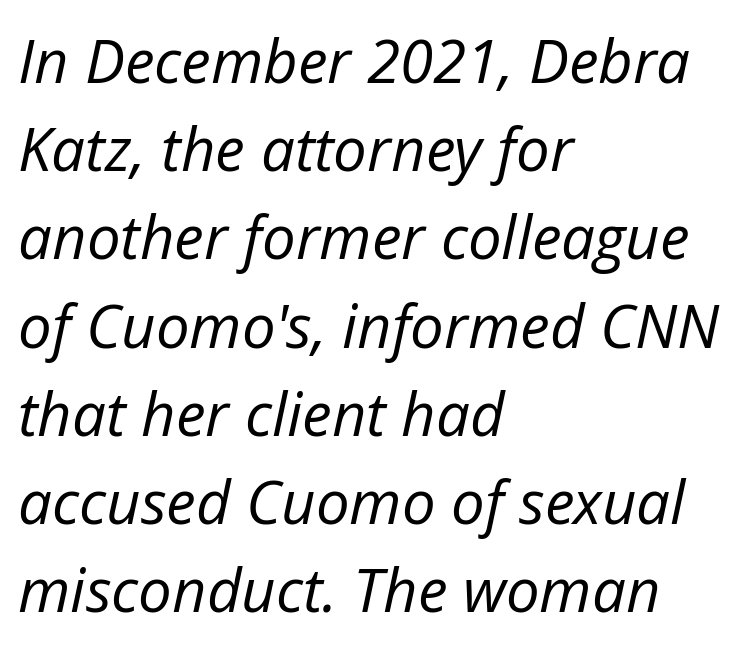
Q: Is the text bold? A: No.
Q: Is the text italic (slanted)? A: Yes, it leans right by about 12 degrees.
Q: Is the text underlined? A: No.
Q: How is the paragraph aligned? A: Left-aligned.
Q: Is the spacing between letters normal or unusually wide? A: Normal.
Q: Is the spacing between lines tight, normal or loose? A: Normal.
Q: Width (condensed, normal, or wide)? A: Normal.
Q: Stroke contrast? A: Low.
Q: x-height? A: Medium.
Q: Monospaced? A: No.
